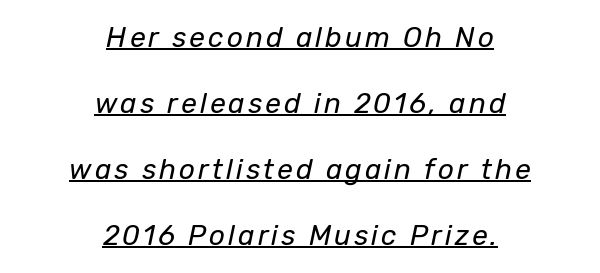
This is not heavy type; no bold has been used. Do the characters align in a grid? No, the font is proportional. Both edges are ragged and mirror each other, which tells us the setting is centered. There's an unmistakable incline to the writing here. The line-height multiplier appears high, well above default.
